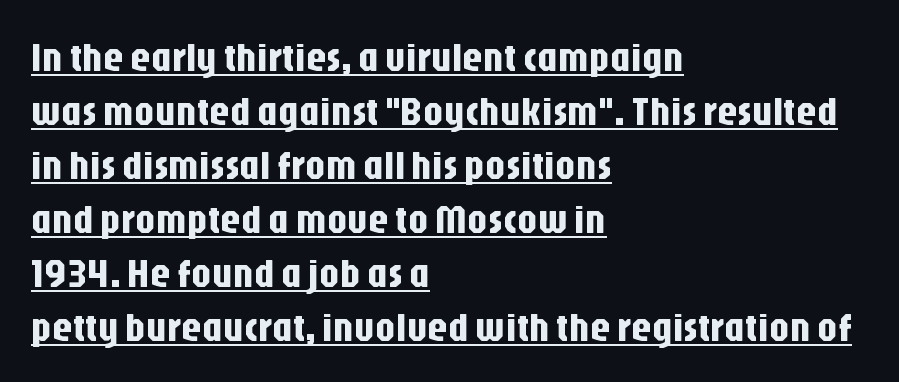
Every row of glyphs begins at an identical x-position on the left. The text was rendered using a sans face with plain stroke endings. The typesetter has applied underlining to the passage shown. Think of a printed novel: that variable character pitch is what you see here. Look at the tracking — it's just the regular setting, nothing added.
